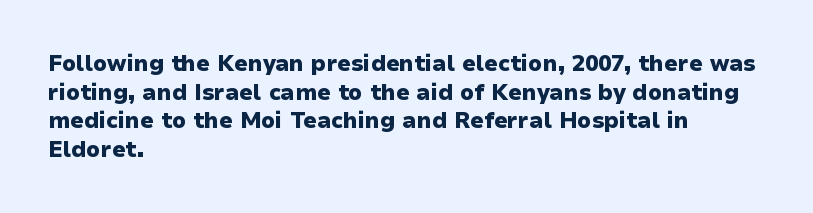
{"italic": "no", "bold": "yes", "underline": "no", "align": "left", "line_spacing": "normal", "line_spacing_ratio": 1.3, "letter_spacing": "normal", "letter_spacing_em": 0.0, "glyph_px": 22}
